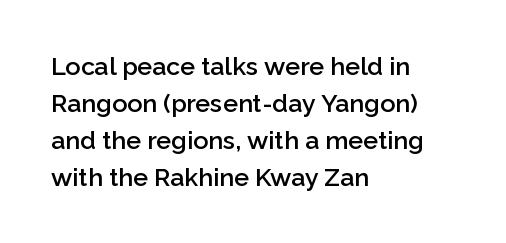
Q: Is the text bold? A: Semi-bold.
Q: Is the text italic (slanted)? A: No, it is upright.
Q: Is the text underlined? A: No.
Q: How is the paragraph aligned? A: Left-aligned.
Q: Is the spacing between letters normal or unusually wide? A: Normal.
Q: Is the spacing between lines tight, normal or loose? A: Normal.
